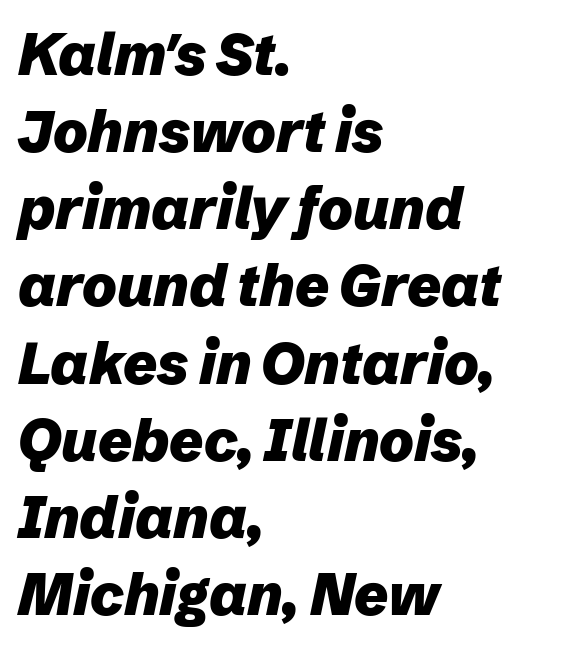
The rendering applies a slant to the glyphs. A typesetter would call this zero additional tracking. How would I describe the line gaps? Plain and ordinary. Visually the block forms a straight wall on the left and a jagged coastline on the right.
